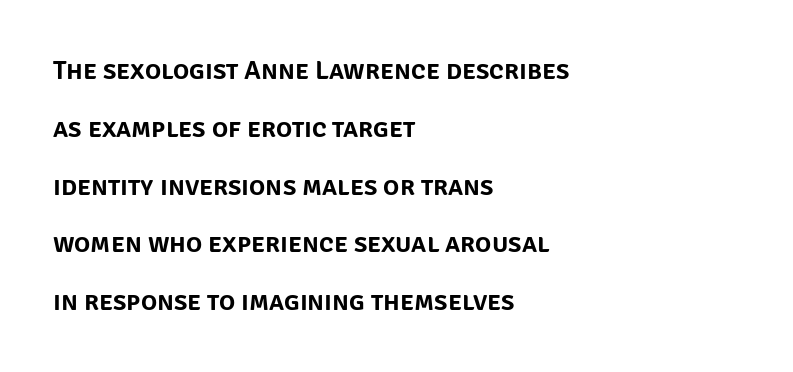
The image shows 27 px text type, upright; set left-aligned, loose line spacing (2.14x), normal letter spacing, not underlined.
